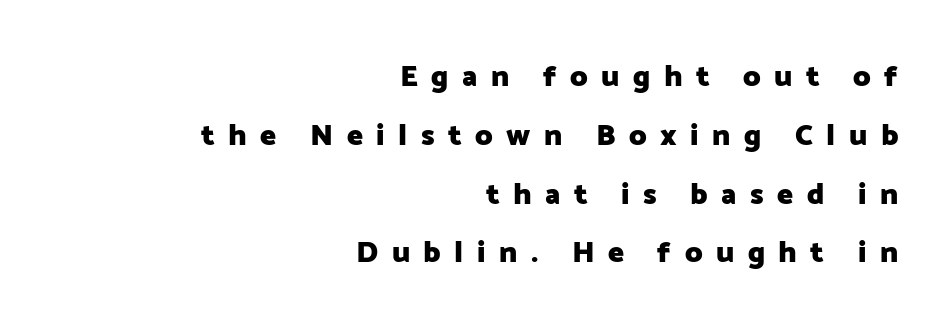
The image shows 30 px heavy sans-serif type, upright; set right-aligned, loose line spacing (1.96x), unusually wide letter spacing (+0.45 em), not underlined; low stroke contrast and a medium x-height.
